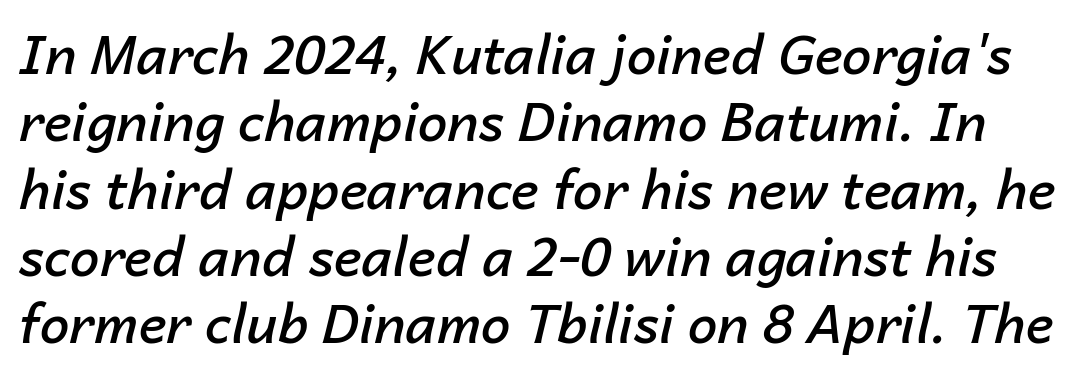
Anything drawn beneath the words? Only blank space. The axis of the letterforms is tilted away from vertical. The leading is moderate, giving the passage an even texture. Short note: letters normally spaced. Summary of weight: moderately heavy, a semibold. The face used here is proportionally spaced, like ordinary book or web type.
